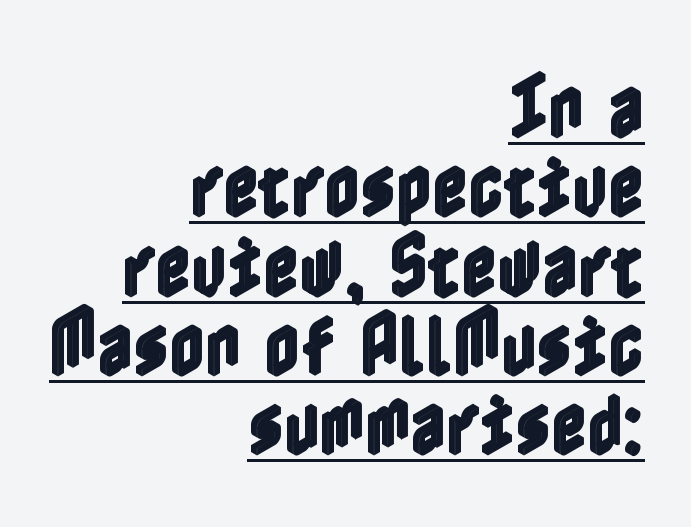
The image shows 69 px condensed type, upright; set right-aligned, tight line spacing (1.15x), normal letter spacing, underlined; a medium x-height.
